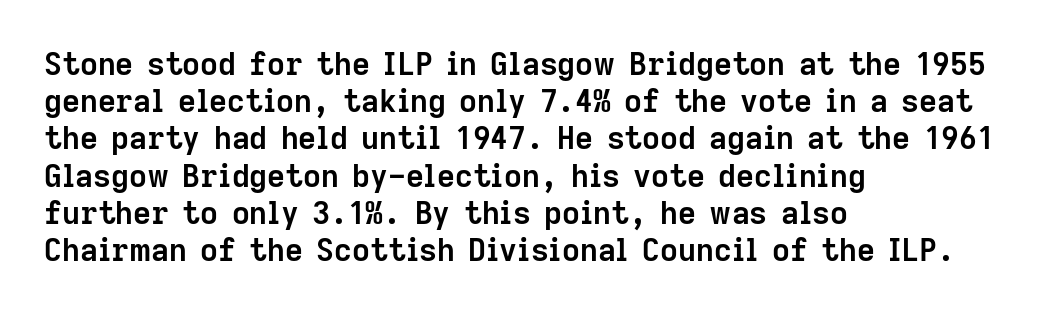
{"serif": "no", "italic": "no", "bold": "yes", "weight": "semibold", "width": "normal", "stroke_contrast": "low", "x_height": "medium", "monospaced": "no", "underline": "no", "align": "left", "line_spacing_ratio": 1.2, "letter_spacing": "normal", "letter_spacing_em": 0.0, "glyph_px": 31}
